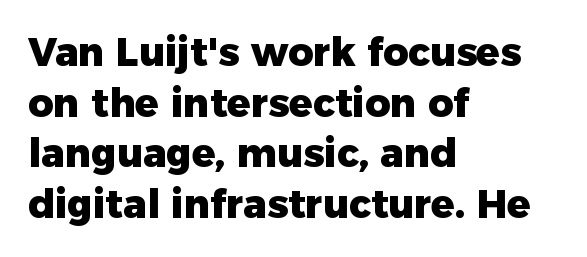
{"serif": "no", "italic": "no", "bold": "yes", "weight": "heavy", "width": "normal", "stroke_contrast": "low", "x_height": "medium", "monospaced": "no", "underline": "no", "align": "left", "line_spacing": "normal", "line_spacing_ratio": 1.3, "letter_spacing": "normal", "letter_spacing_em": 0.0, "glyph_px": 39}
